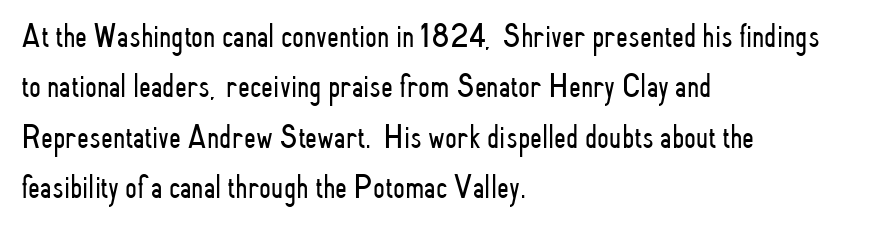
The face used here is a sans, in the tradition of grotesques and geometrics. The weight would be labelled regular, book, light, or lighter still. Summary of vertical rhythm: regular, with standard interline spacing. Is this a fixed-width face? No — the glyphs have proportional, varying widths. The letterforms sit shoulder to shoulder at normal distance.
